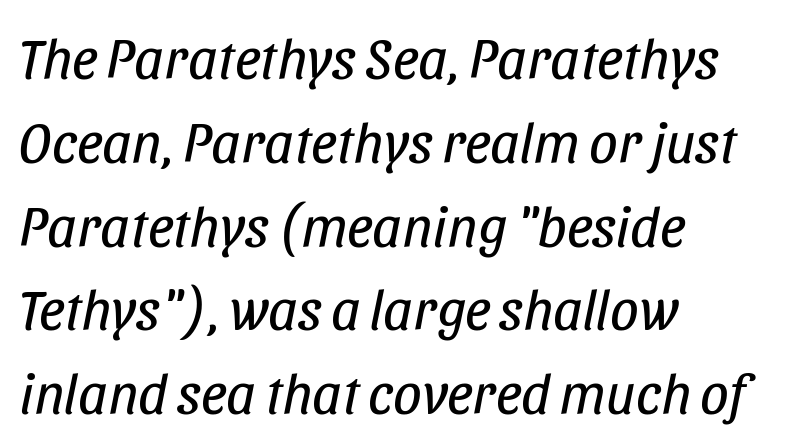
Q: Is the text bold? A: No.
Q: Is the text italic (slanted)? A: Yes, it leans right by about 11 degrees.
Q: Is the text underlined? A: No.
Q: How is the paragraph aligned? A: Left-aligned.
Q: Is the spacing between letters normal or unusually wide? A: Normal.
Q: Is the spacing between lines tight, normal or loose? A: Normal.
Q: Width (condensed, normal, or wide)? A: Condensed.
Q: Stroke contrast? A: Low.
Q: x-height? A: Large.
Q: Monospaced? A: No.
